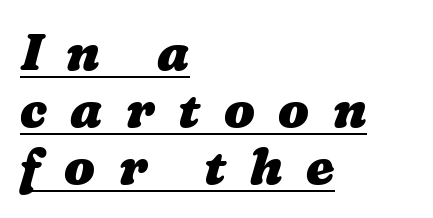
{"bold": "yes", "weight": "heavy", "width": "wide", "stroke_contrast": "medium", "x_height": "medium", "monospaced": "no", "underline": "yes", "align": "left", "line_spacing": "tight", "line_spacing_ratio": 1.12, "letter_spacing": "wide", "letter_spacing_em": 0.46, "glyph_px": 51}
